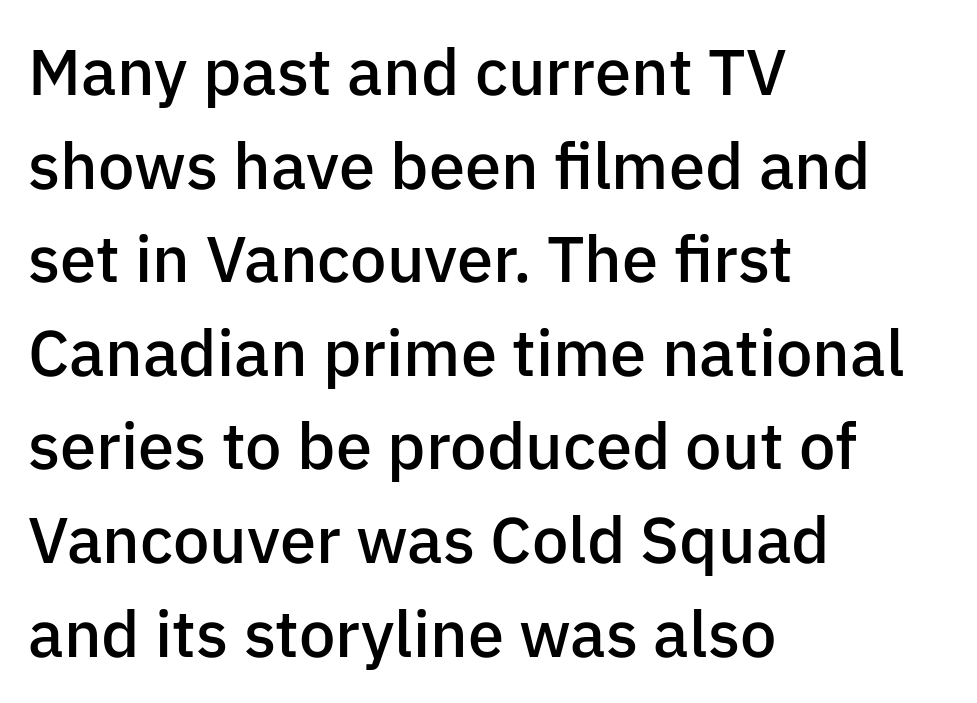
{"serif": "no", "italic": "no", "bold": "semi", "weight": "semibold", "width": "normal", "stroke_contrast": "low", "x_height": "medium", "monospaced": "no", "underline": "no", "align": "left", "line_spacing": "normal", "line_spacing_ratio": 1.44, "letter_spacing": "normal", "letter_spacing_em": 0.0, "glyph_px": 65}
